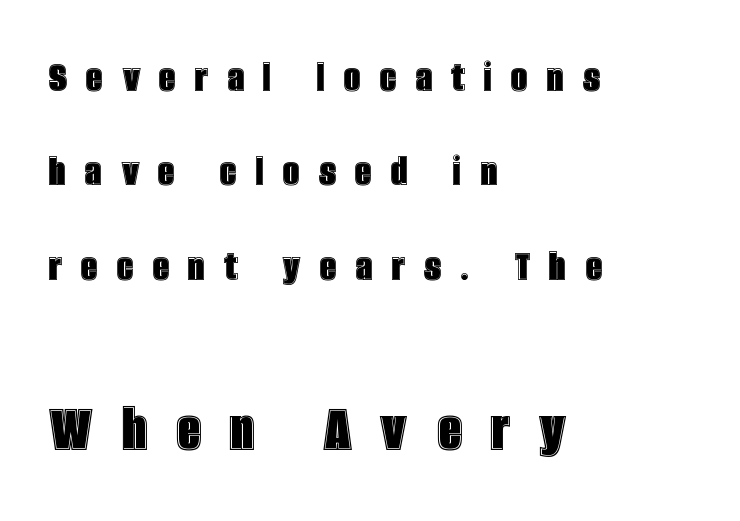
Visually the block forms a straight wall on the left and a jagged coastline on the right. Substantial extra tracking has been applied to these lines. You could not count columns in this text — the font is proportionally spaced. It's the straight-up-and-down kind of type. Horizontal bands of white between lines are thick stripes. The string is rendered with underlining switched off.
